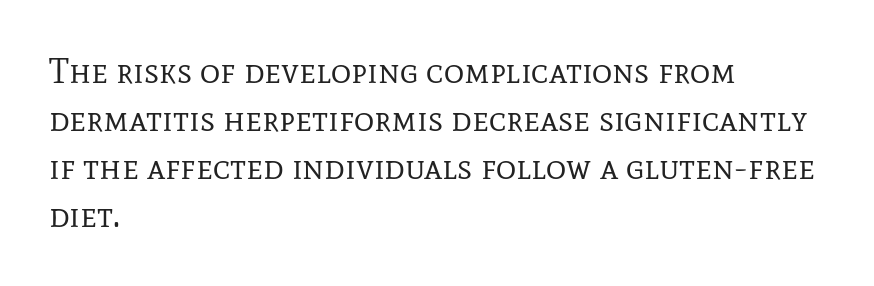
Q: Is the text bold? A: No.
Q: Is the text italic (slanted)? A: No, it is upright.
Q: Is the typeface a serif or a sans-serif typeface? A: Serif.
Q: Is the text underlined? A: No.
Q: How is the paragraph aligned? A: Left-aligned.
Q: Is the spacing between letters normal or unusually wide? A: Normal.
Q: Is the spacing between lines tight, normal or loose? A: Normal.
Q: Width (condensed, normal, or wide)? A: Normal.
Q: Stroke contrast? A: Low.
Q: x-height? A: Medium.
Q: Monospaced? A: No.
